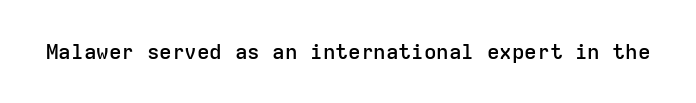
{"italic": "no", "bold": "semi", "underline": "no", "letter_spacing": "normal", "letter_spacing_em": 0.0, "glyph_px": 21}
